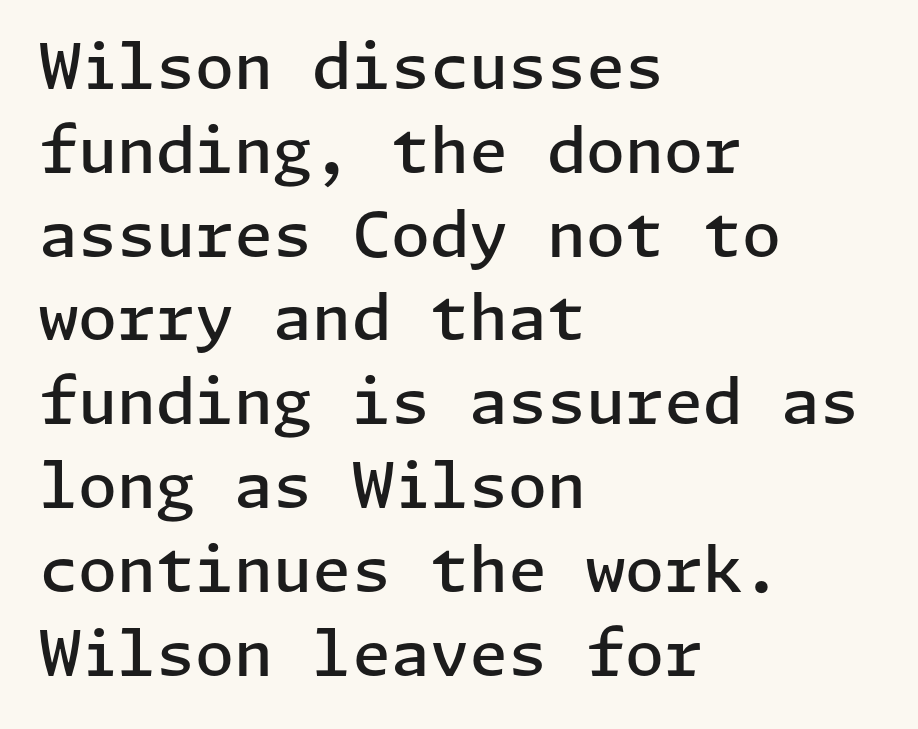
The image shows 63 px semibold sans-serif type, upright; set left-aligned, normal line spacing (1.33x), normal letter spacing, not underlined; low stroke contrast and a medium x-height.
